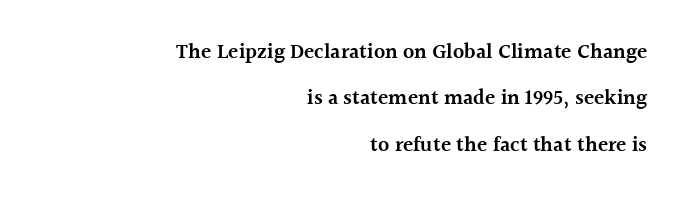
The passage shown has conventional tracking throughout. Words float on clear page, feet unadorned. If you drew a ruler down the right edge, every line would touch it. Successive baselines arrive slowly, with a big drop between each. The font is running at a semibold setting, under full bold. The letters stand straight up with perfectly vertical stems.
